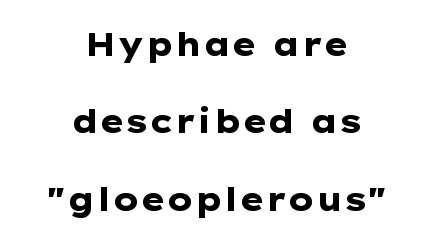
Every character sits straight up, as roman type does. Does the leading feel generous? Absolutely, it's lavish. The paragraph has two soft edges and a firm central axis. Letters rest on an invisible, unmarked baseline.
